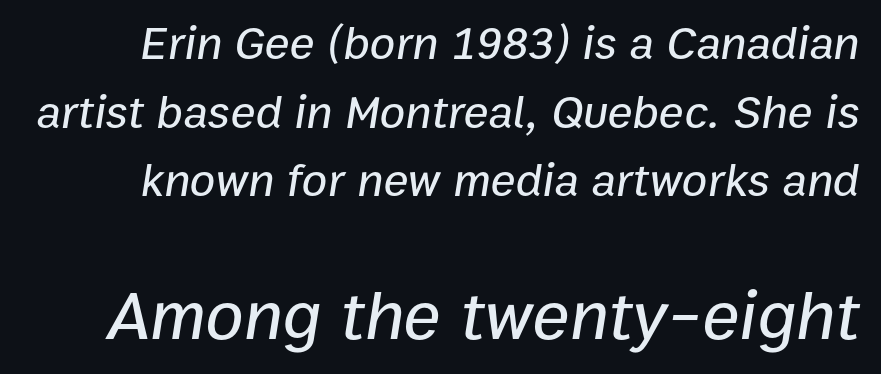
The image shows 70 px text type, italic (leaning right); set normal line spacing (1.46x), normal letter spacing, not underlined; the second (bottom) block is 1.49x larger; low stroke contrast and a medium x-height.
